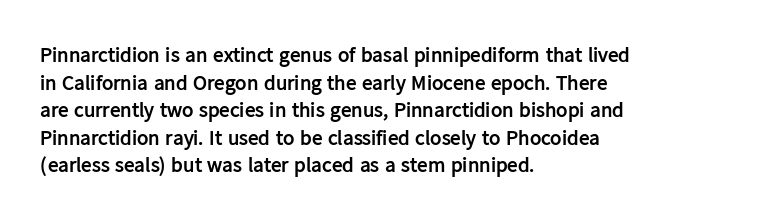
Normally led — the rows are evenly, conventionally spaced. Caption: standard tracking, unaltered. Check the space under the baseline: it is left empty. This sample is left-justified, so line endings fall wherever the words run out. These lines were composed using upright roman letters.
